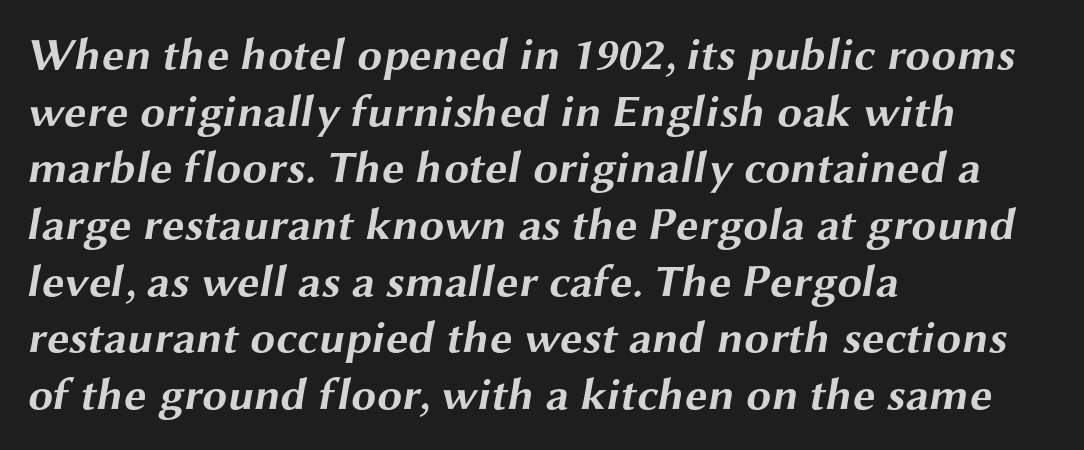
The image shows 45 px bold, wide sans-serif type; set left-aligned, normal line spacing (1.26x), normal letter spacing, not underlined; medium stroke contrast and a medium x-height.
